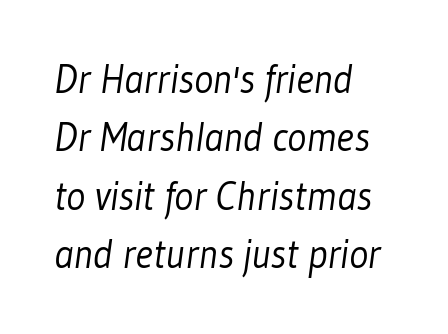
Only glyphs here, with clear space below each row. Weight class: somewhere from thin through regular. A classic flush-left, rag-right setting is used for this passage. The rendering uses natural spacing where letterforms have individual widths.
